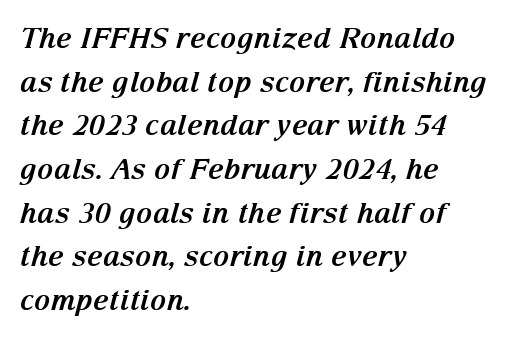
The image shows 28 px bold serif type, italic (leaning right); set left-aligned, normal line spacing (1.56x), normal letter spacing, not underlined; medium stroke contrast and a medium x-height.
